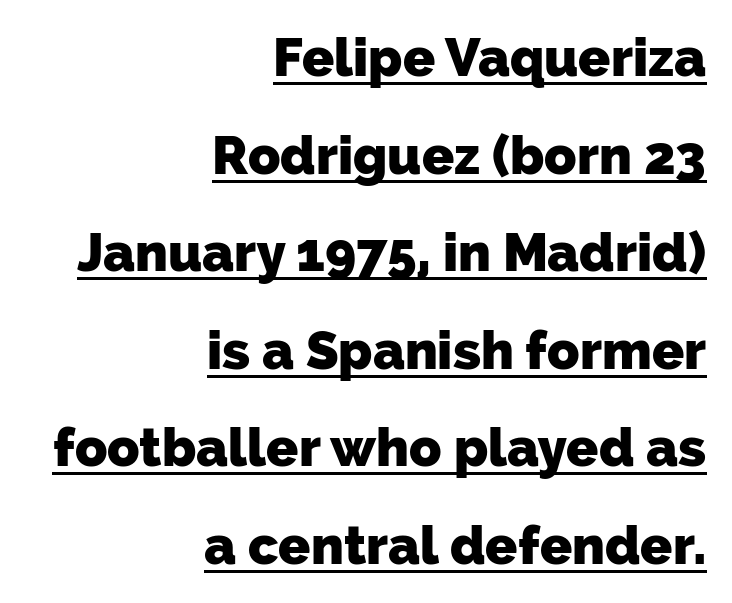
Compared with typical body copy, the letter spacing here is the same. How heavy is the stroke? Heavy — this is a bold. Is this a sans? Yes — the strokes have no serifs. The face used here is proportionally spaced, like ordinary book or web type.
